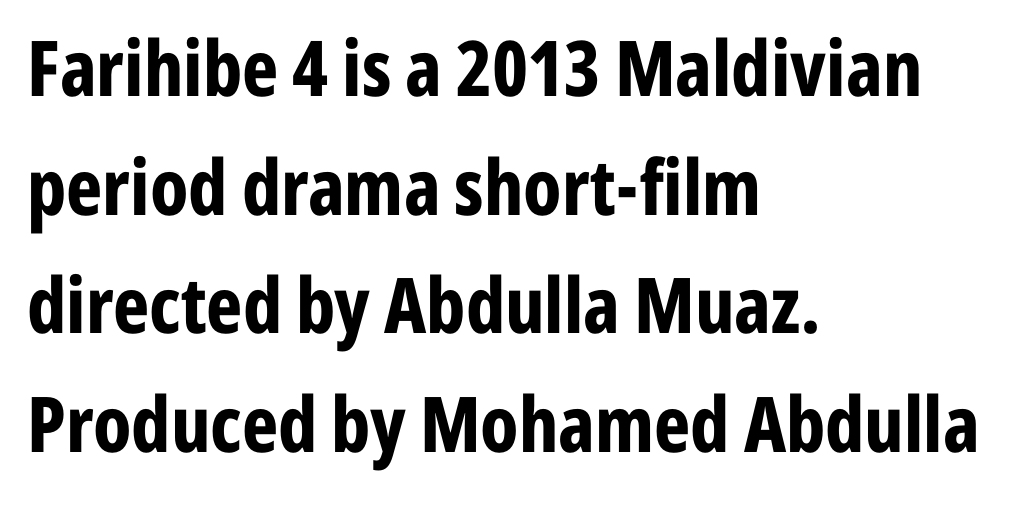
The text block is weighted toward the left margin, trailing off unevenly rightward. Every letter is thick-stroked: bold, no question. Posture: straight, roman, zero tilt. Letters rest on an invisible, unmarked baseline. Reading down the column, the eye jumps a familiar distance to each next line. I'd call this a sans setting — the letters go barefoot.
